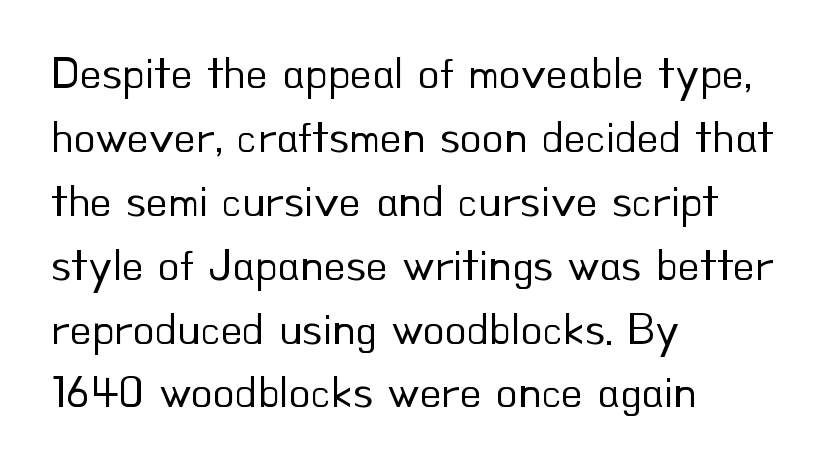
Q: Is the text bold? A: No.
Q: Is the text italic (slanted)? A: No, it is upright.
Q: Is the typeface a serif or a sans-serif typeface? A: Sans-serif.
Q: Is the text underlined? A: No.
Q: How is the paragraph aligned? A: Left-aligned.
Q: Is the spacing between letters normal or unusually wide? A: Normal.
Q: Is the spacing between lines tight, normal or loose? A: Normal.
Q: Width (condensed, normal, or wide)? A: Normal.
Q: Stroke contrast? A: Low.
Q: x-height? A: Small.
Q: Monospaced? A: No.
